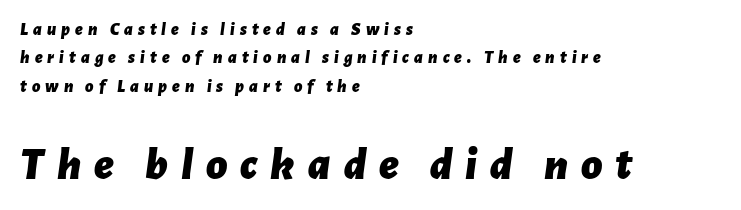
Q: Is the text bold? A: Yes.
Q: Is the text italic (slanted)? A: Yes, it leans right by about 7 degrees.
Q: Is the text underlined? A: No.
Q: How is the paragraph aligned? A: Left-aligned.
Q: Is the spacing between letters normal or unusually wide? A: Unusually wide.
Q: Is the spacing between lines tight, normal or loose? A: Normal.
Q: Which block of text is set in a larger size, the first (top) or the second (bottom)? A: The second (bottom) one.
Q: Width (condensed, normal, or wide)? A: Normal.
Q: Stroke contrast? A: Low.
Q: x-height? A: Medium.
Q: Monospaced? A: No.
